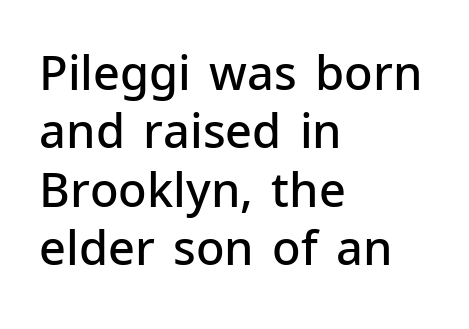
{"serif": "no", "italic": "no", "bold": "semi", "weight": "semibold", "width": "normal", "stroke_contrast": "low", "x_height": "medium", "monospaced": "no", "underline": "no", "align": "left", "line_spacing_ratio": 1.24, "letter_spacing": "normal", "letter_spacing_em": 0.0, "glyph_px": 47}
